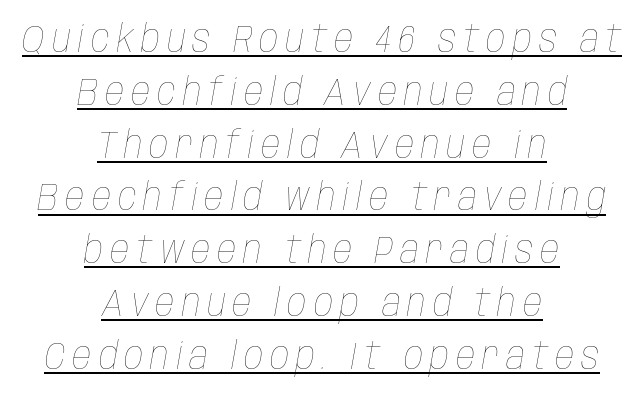
Q: Is the text bold? A: No.
Q: Is the text italic (slanted)? A: Yes, it leans right by about 10 degrees.
Q: Is the text underlined? A: Yes.
Q: How is the paragraph aligned? A: Centered.
Q: Is the spacing between lines tight, normal or loose? A: Normal.
Q: Width (condensed, normal, or wide)? A: Condensed.
Q: Stroke contrast? A: Low.
Q: x-height? A: Large.
Q: Monospaced? A: No.
